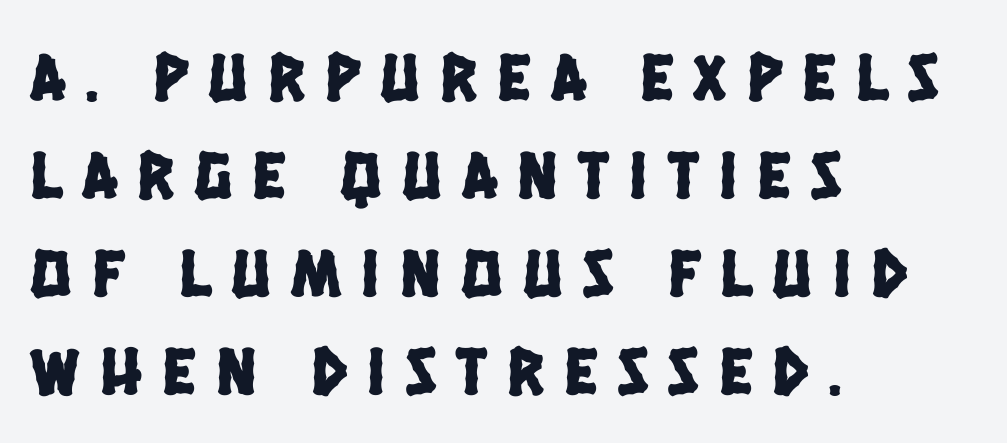
{"serif": "no", "width": "condensed", "stroke_contrast": "low", "x_height": "large", "monospaced": "no", "underline": "no", "align": "left", "line_spacing": "normal", "line_spacing_ratio": 1.44, "letter_spacing": "wide", "letter_spacing_em": 0.3, "glyph_px": 68}
